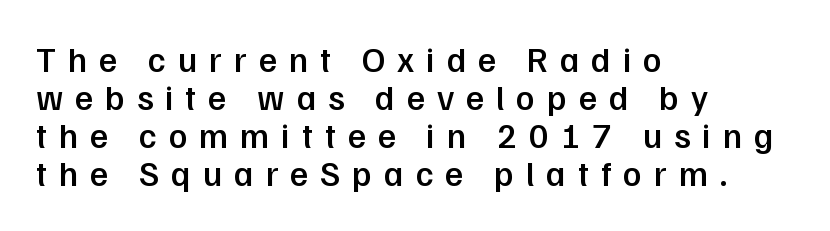
{"serif": "no", "italic": "no", "bold": "semi", "weight": "semibold", "width": "normal", "stroke_contrast": "low", "x_height": "medium", "monospaced": "no", "underline": "no", "align": "left", "line_spacing": "tight", "line_spacing_ratio": 1.09, "letter_spacing": "wide", "letter_spacing_em": 0.34, "glyph_px": 35}
